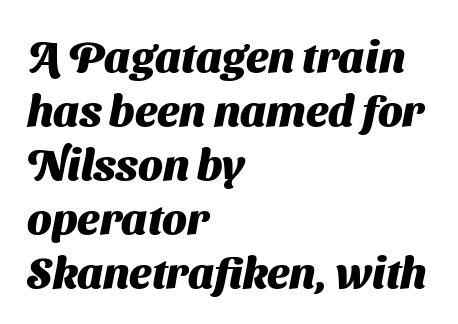
Q: Is the text bold? A: Yes.
Q: Is the typeface a serif or a sans-serif typeface? A: Sans-serif.
Q: Is the text underlined? A: No.
Q: How is the paragraph aligned? A: Left-aligned.
Q: Is the spacing between letters normal or unusually wide? A: Normal.
Q: Width (condensed, normal, or wide)? A: Normal.
Q: Stroke contrast? A: Medium.
Q: x-height? A: Medium.
Q: Monospaced? A: No.
